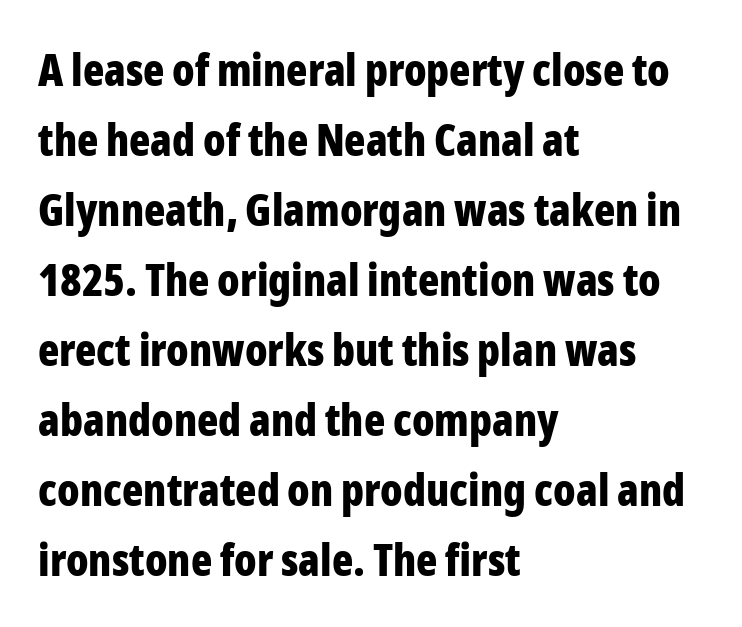
{"serif": "no", "italic": "no", "bold": "yes", "weight": "bold", "width": "condensed", "stroke_contrast": "low", "x_height": "medium", "monospaced": "no", "underline": "no", "align": "left", "line_spacing": "normal", "line_spacing_ratio": 1.59, "letter_spacing": "normal", "letter_spacing_em": 0.0, "glyph_px": 44}
